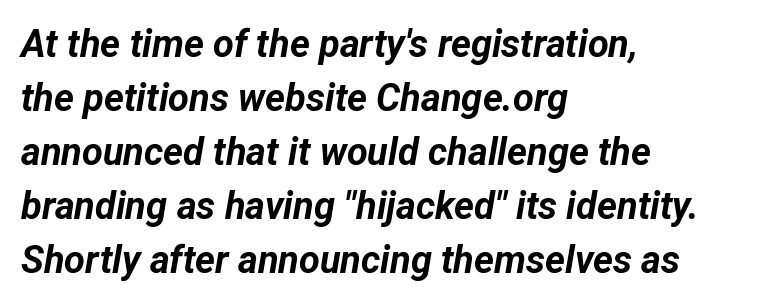
{"italic": "yes", "lean": "right", "slant_degrees": 12, "bold": "yes", "weight": "bold", "width": "normal", "stroke_contrast": "low", "x_height": "medium", "monospaced": "no", "underline": "no", "align": "left", "line_spacing": "normal", "line_spacing_ratio": 1.42, "letter_spacing": "normal", "letter_spacing_em": 0.0, "glyph_px": 38}
